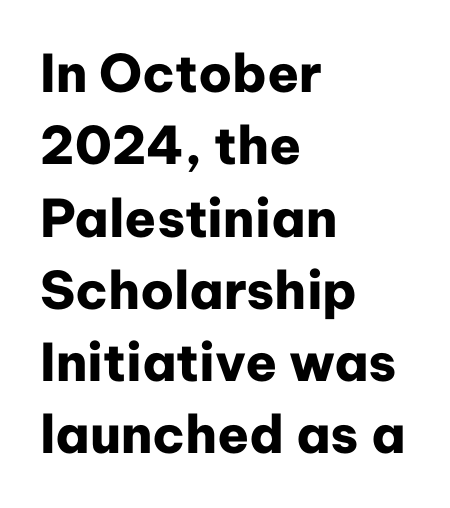
The image shows 52 px heavy sans-serif type, upright; set left-aligned, normal line spacing (1.39x), normal letter spacing, not underlined; low stroke contrast and a medium x-height.
